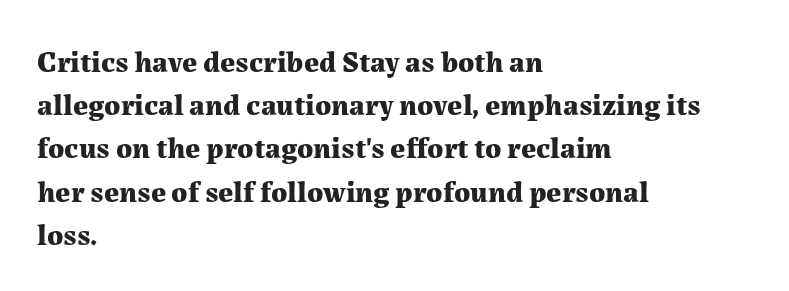
The image shows 30 px bold serif type, upright; set left-aligned, normal line spacing (1.44x), normal letter spacing, not underlined; medium stroke contrast and a medium x-height.
